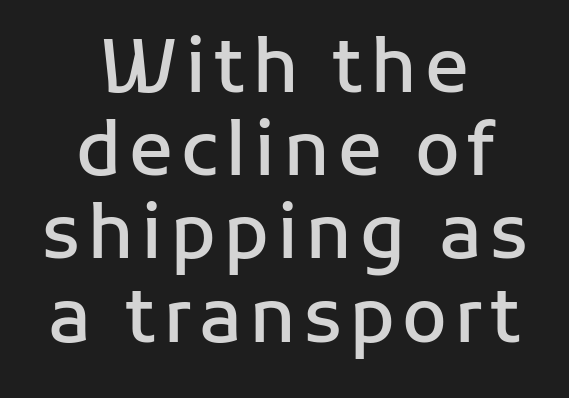
Q: Is the text bold? A: Semi-bold.
Q: Is the text italic (slanted)? A: No, it is upright.
Q: Is the typeface a serif or a sans-serif typeface? A: Sans-serif.
Q: Is the text underlined? A: No.
Q: How is the paragraph aligned? A: Centered.
Q: Is the spacing between lines tight, normal or loose? A: Tight.
Q: Width (condensed, normal, or wide)? A: Normal.
Q: Stroke contrast? A: Low.
Q: x-height? A: Medium.
Q: Monospaced? A: No.
